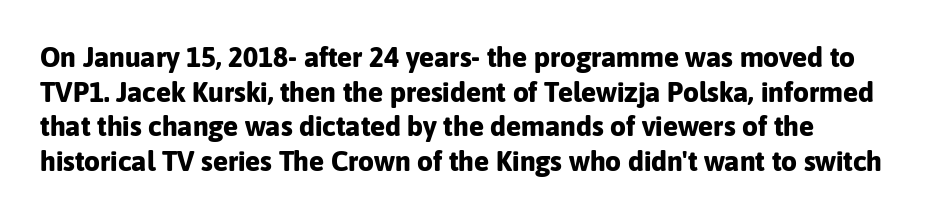
Q: Is the text bold? A: Yes.
Q: Is the text italic (slanted)? A: No, it is upright.
Q: Is the typeface a serif or a sans-serif typeface? A: Sans-serif.
Q: Is the text underlined? A: No.
Q: Is the spacing between letters normal or unusually wide? A: Normal.
Q: Width (condensed, normal, or wide)? A: Normal.
Q: Stroke contrast? A: Low.
Q: x-height? A: Medium.
Q: Monospaced? A: No.
